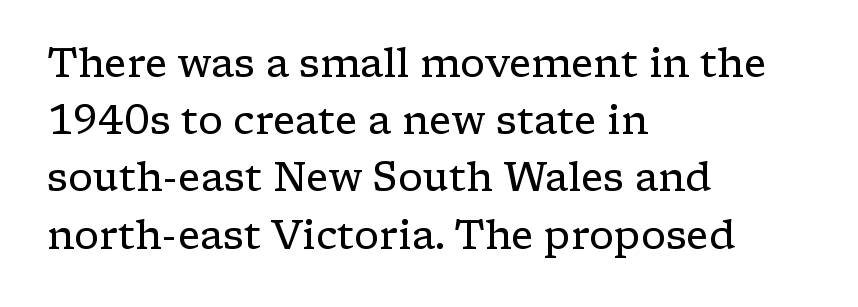
{"serif": "yes", "italic": "no", "bold": "no", "weight": "regular", "width": "wide", "stroke_contrast": "low", "x_height": "medium", "monospaced": "no", "underline": "no", "align": "left", "line_spacing": "normal", "line_spacing_ratio": 1.43, "letter_spacing": "normal", "letter_spacing_em": 0.0, "glyph_px": 40}
